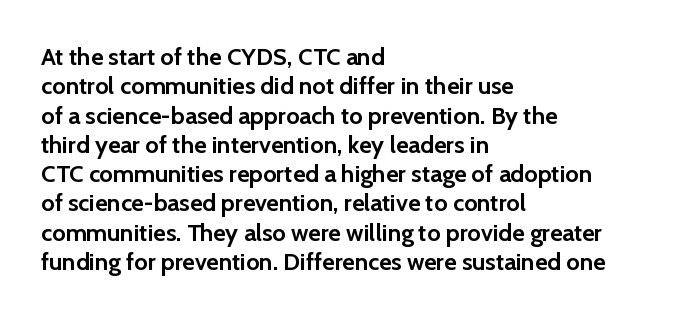
{"italic": "no", "bold": "yes", "underline": "no", "align": "left", "line_spacing_ratio": 1.22, "letter_spacing": "normal", "letter_spacing_em": 0.0, "glyph_px": 24}
